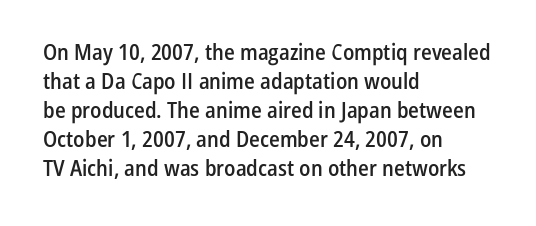
If you drew a ruler down the left edge, every line would touch it. The specimen reads as upright at a glance. The rendering uses a moderate line-height, typical for paragraphs. Has an underline been added? It has not. The line texture is even and compact thanks to regular tracking. Summary of weight: moderately heavy, a semibold.
